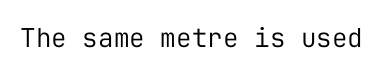
{"italic": "no", "bold": "no", "underline": "no", "letter_spacing": "normal", "letter_spacing_em": 0.0, "glyph_px": 26}
